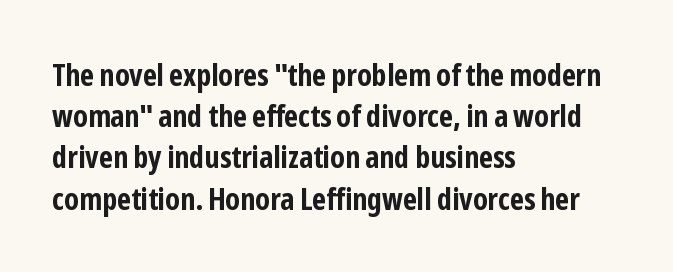
Q: Is the text bold? A: Yes.
Q: Is the text italic (slanted)? A: No, it is upright.
Q: Is the typeface a serif or a sans-serif typeface? A: Sans-serif.
Q: Is the text underlined? A: No.
Q: How is the paragraph aligned? A: Left-aligned.
Q: Is the spacing between letters normal or unusually wide? A: Normal.
Q: Is the spacing between lines tight, normal or loose? A: Normal.
Q: Width (condensed, normal, or wide)? A: Condensed.
Q: Stroke contrast? A: Low.
Q: x-height? A: Medium.
Q: Monospaced? A: No.
